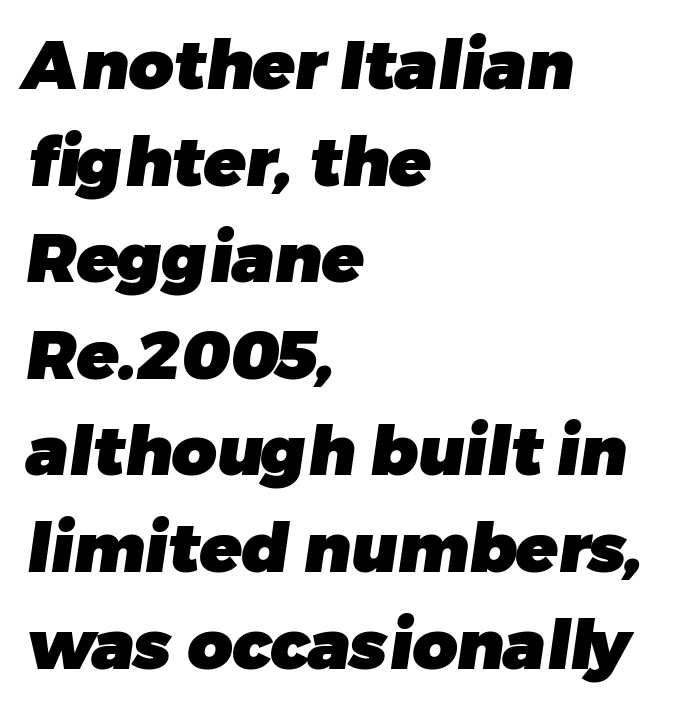
{"serif": "no", "bold": "yes", "weight": "heavy", "width": "normal", "stroke_contrast": "low", "x_height": "medium", "monospaced": "no", "underline": "no", "align": "left", "line_spacing": "normal", "line_spacing_ratio": 1.4, "letter_spacing": "normal", "letter_spacing_em": 0.0, "glyph_px": 69}
